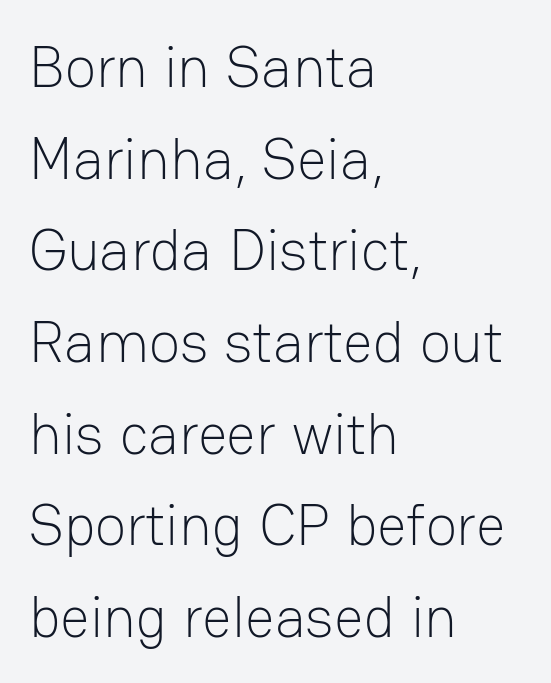
{"serif": "no", "italic": "no", "bold": "no", "weight": "light", "width": "normal", "stroke_contrast": "low", "x_height": "medium", "monospaced": "no", "underline": "no", "align": "left", "line_spacing": "normal", "line_spacing_ratio": 1.58, "letter_spacing": "normal", "letter_spacing_em": 0.0, "glyph_px": 58}
